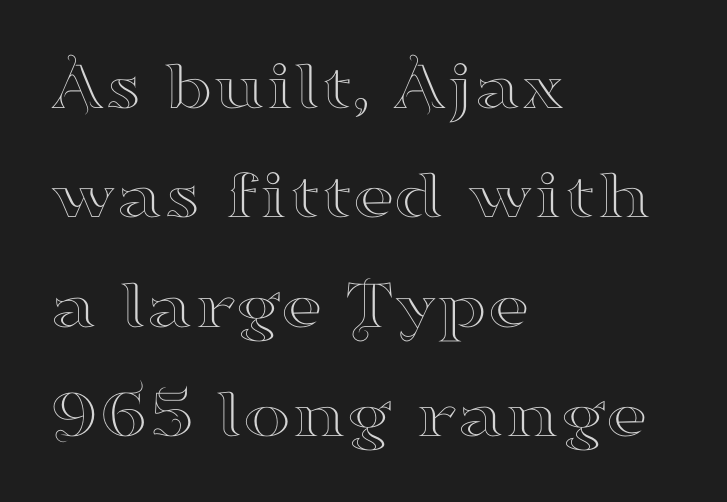
{"serif": "yes", "italic": "no", "width": "wide", "stroke_contrast": "high", "x_height": "small", "monospaced": "no", "underline": "no", "align": "left", "line_spacing": "normal", "line_spacing_ratio": 1.52, "letter_spacing": "normal", "letter_spacing_em": 0.0, "glyph_px": 72}
